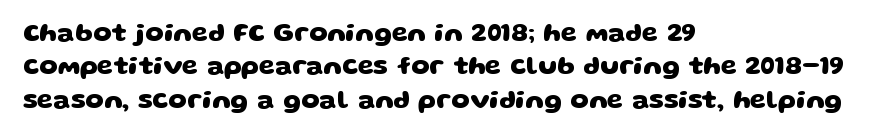
Q: Is the text bold? A: Yes.
Q: Is the text underlined? A: No.
Q: How is the paragraph aligned? A: Left-aligned.
Q: Is the spacing between letters normal or unusually wide? A: Normal.
Q: Is the spacing between lines tight, normal or loose? A: Normal.
